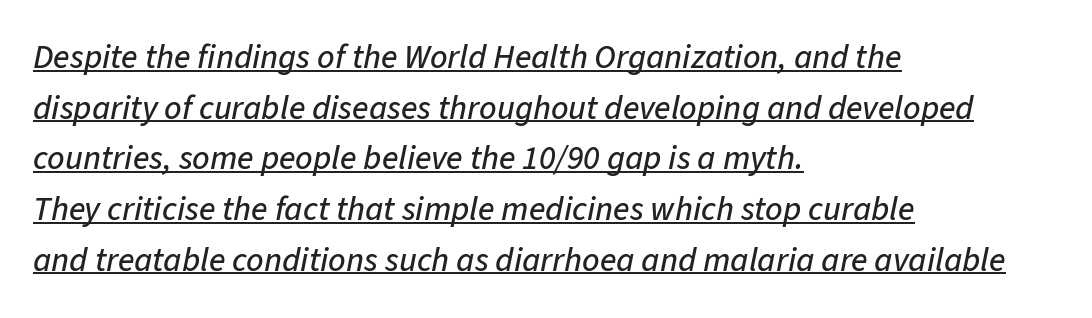
The image shows 34 px text type, italic (leaning right); set left-aligned, normal line spacing (1.49x), normal letter spacing, underlined; low stroke contrast and a medium x-height.
